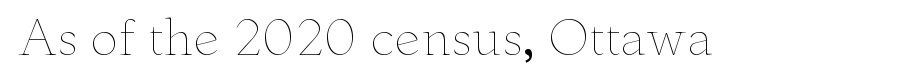
{"italic": "no", "bold": "no", "weight": "thin", "width": "wide", "stroke_contrast": "low", "x_height": "small", "monospaced": "no", "underline": "no", "letter_spacing": "normal", "letter_spacing_em": 0.0, "glyph_px": 47}
